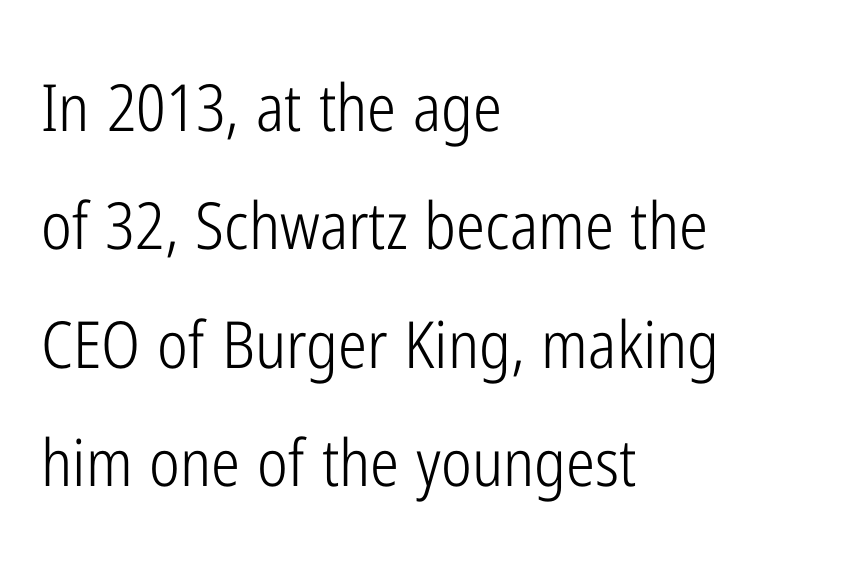
Posture: straight, roman, zero tilt. These lines keep a tight, regular rhythm from letter to letter. The strip under each line holds only bare page. This sample uses a sans-serif face.
